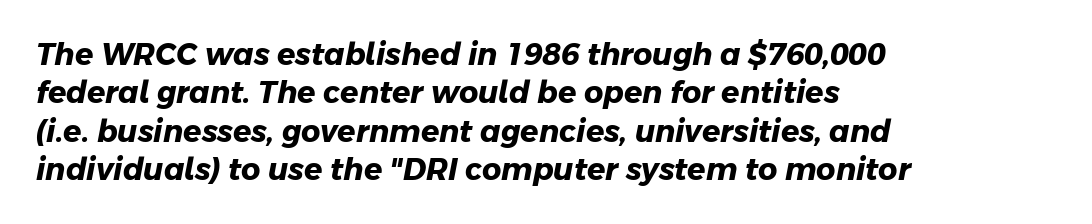
Bold? Absolutely — the strokes are thick and heavy. Words float on clear page, feet unadorned. Students, observe: this is what conventionally led text looks like. Each letter keeps its own natural width here, so spacing adapts to shape. Where is the straight margin? On the left.
